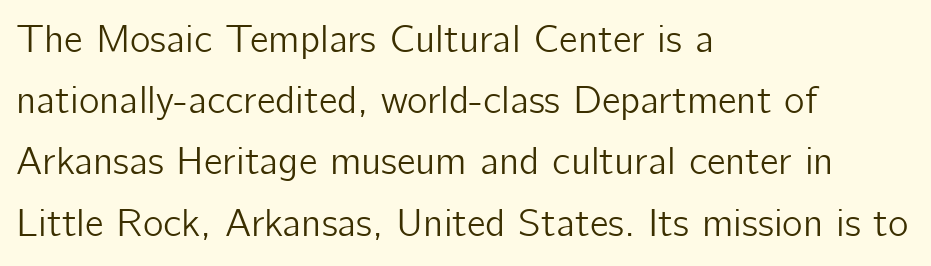
The image shows 39 px sans-serif type, upright; set left-aligned, normal line spacing (1.57x), normal letter spacing, not underlined; low stroke contrast and a medium x-height.
